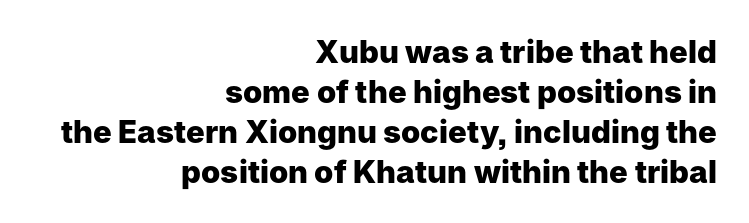
Q: Is the text bold? A: Yes.
Q: Is the text italic (slanted)? A: No, it is upright.
Q: Is the typeface a serif or a sans-serif typeface? A: Sans-serif.
Q: Is the text underlined? A: No.
Q: How is the paragraph aligned? A: Right-aligned.
Q: Is the spacing between letters normal or unusually wide? A: Normal.
Q: Is the spacing between lines tight, normal or loose? A: Normal.
Q: Width (condensed, normal, or wide)? A: Normal.
Q: Stroke contrast? A: Low.
Q: x-height? A: Medium.
Q: Monospaced? A: No.
